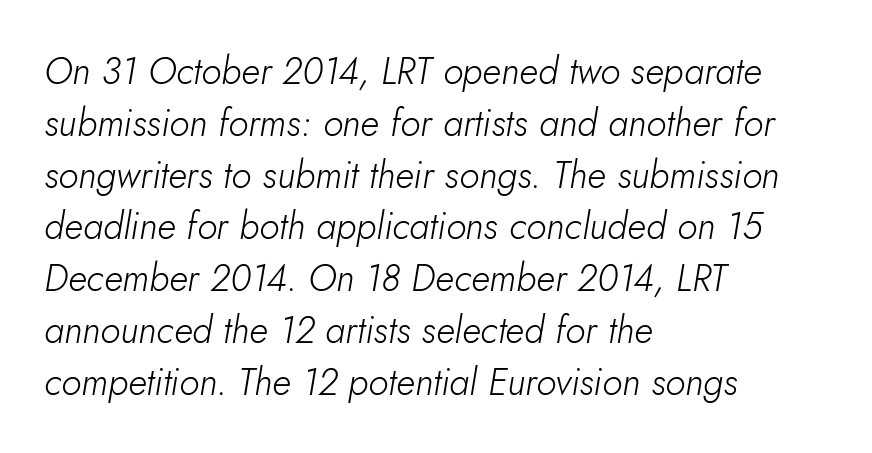
Q: Is the text bold? A: No.
Q: Is the text italic (slanted)? A: Yes, it leans right by about 5 degrees.
Q: Is the text underlined? A: No.
Q: How is the paragraph aligned? A: Left-aligned.
Q: Is the spacing between letters normal or unusually wide? A: Normal.
Q: Is the spacing between lines tight, normal or loose? A: Normal.
Q: Width (condensed, normal, or wide)? A: Normal.
Q: Stroke contrast? A: Low.
Q: x-height? A: Small.
Q: Monospaced? A: No.
